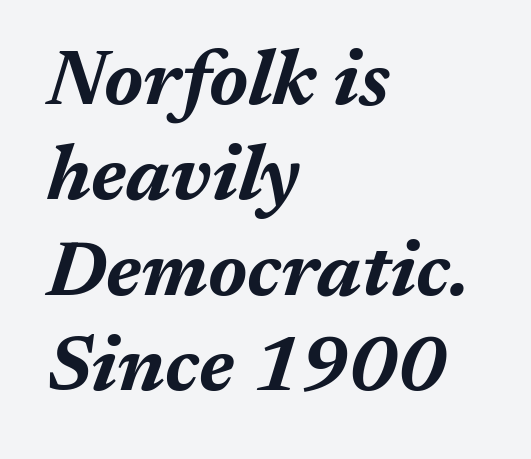
{"italic": "yes", "lean": "right", "slant_degrees": 17, "bold": "yes", "weight": "bold", "width": "normal", "stroke_contrast": "medium", "x_height": "medium", "monospaced": "no", "underline": "no", "align": "left", "line_spacing_ratio": 1.24, "letter_spacing": "normal", "letter_spacing_em": 0.0, "glyph_px": 77}
